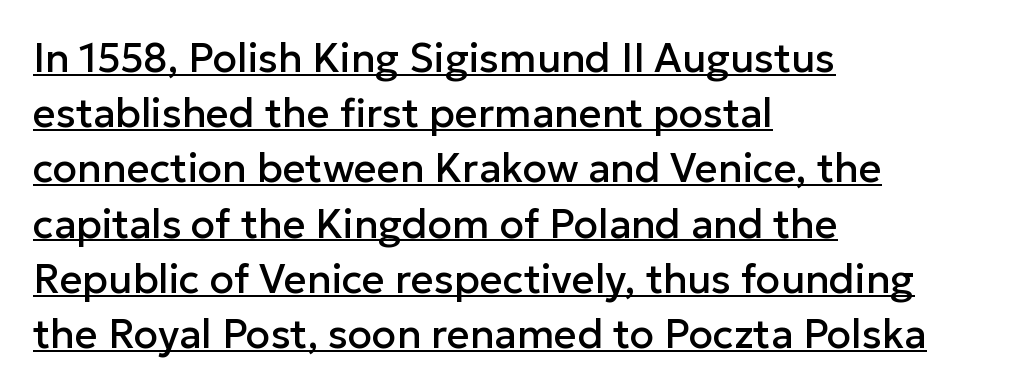
Q: Is the text italic (slanted)? A: No, it is upright.
Q: Is the typeface a serif or a sans-serif typeface? A: Sans-serif.
Q: Is the text underlined? A: Yes.
Q: How is the paragraph aligned? A: Left-aligned.
Q: Is the spacing between letters normal or unusually wide? A: Normal.
Q: Is the spacing between lines tight, normal or loose? A: Normal.
Q: Width (condensed, normal, or wide)? A: Normal.
Q: Stroke contrast? A: Low.
Q: x-height? A: Medium.
Q: Monospaced? A: No.
